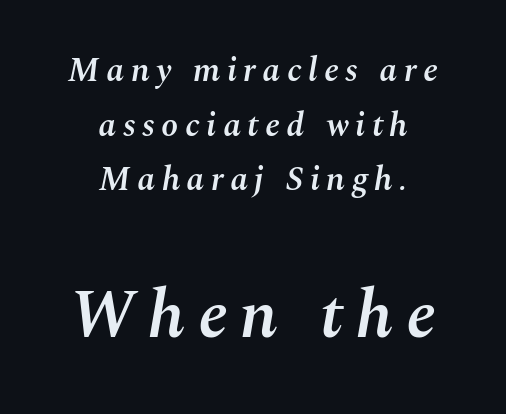
Q: Is the text bold? A: Semi-bold.
Q: Is the text italic (slanted)? A: Yes, it leans right by about 10 degrees.
Q: Is the text underlined? A: No.
Q: How is the paragraph aligned? A: Centered.
Q: Is the spacing between lines tight, normal or loose? A: Normal.
Q: Which block of text is set in a larger size, the first (top) or the second (bottom)? A: The second (bottom) one.
Q: Width (condensed, normal, or wide)? A: Normal.
Q: Stroke contrast? A: Medium.
Q: x-height? A: Medium.
Q: Monospaced? A: No.
